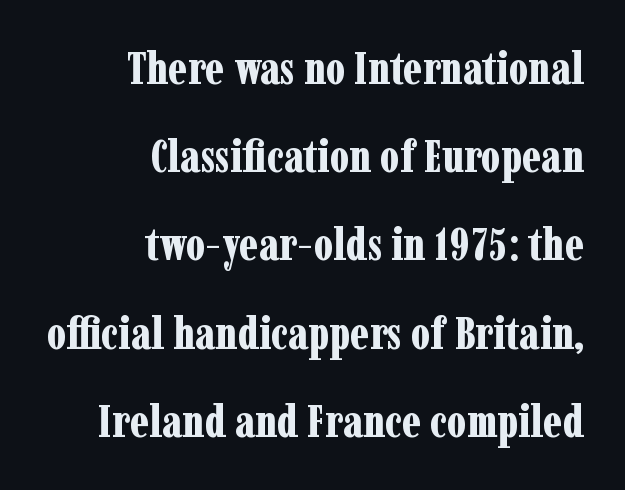
The image shows 45 px bold, condensed serif type, upright; set right-aligned, loose line spacing (1.96x), normal letter spacing, not underlined; low stroke contrast and a medium x-height.
